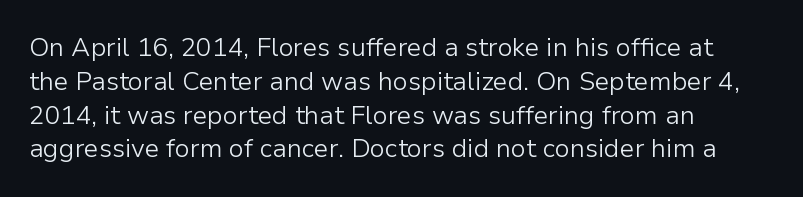
{"italic": "no", "bold": "no", "underline": "no", "align": "left", "line_spacing": "normal", "line_spacing_ratio": 1.3, "letter_spacing": "normal", "letter_spacing_em": 0.0, "glyph_px": 26}
